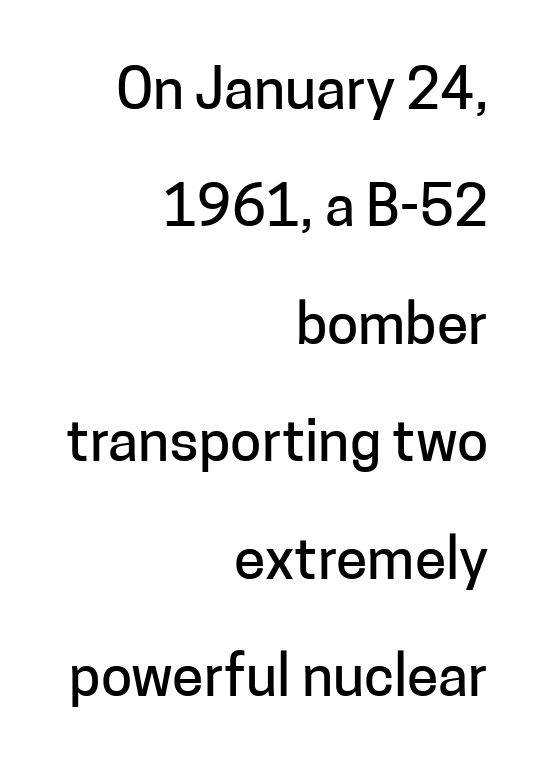
{"serif": "no", "italic": "no", "width": "normal", "stroke_contrast": "low", "x_height": "medium", "monospaced": "no", "underline": "no", "align": "right", "line_spacing": "loose", "line_spacing_ratio": 2.06, "letter_spacing": "normal", "letter_spacing_em": 0.0, "glyph_px": 57}
